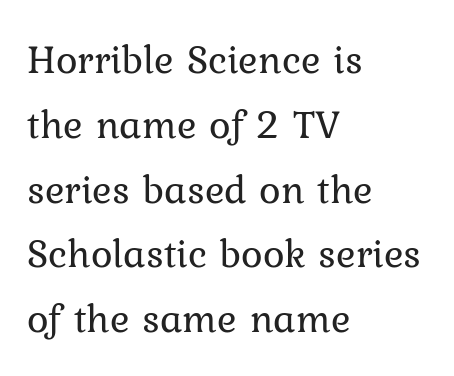
Does the copy run flush right? No — it runs flush left. Glance below the letters and you will spot only blank space. No chunkiness to these letters — they're not bold. Students, observe: this is what conventionally led text looks like. If you drew a line through each stem, it would be perfectly vertical.
